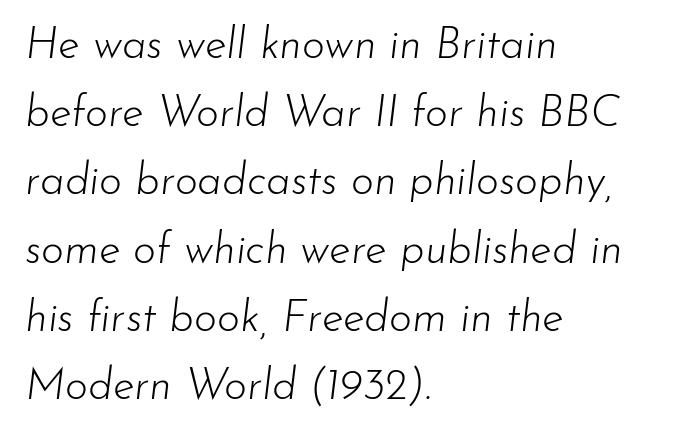
A classic flush-left, rag-right setting is used for this passage. Leading: standard. A typesetter would call this zero additional tracking. The strip under each line holds only bare page.
